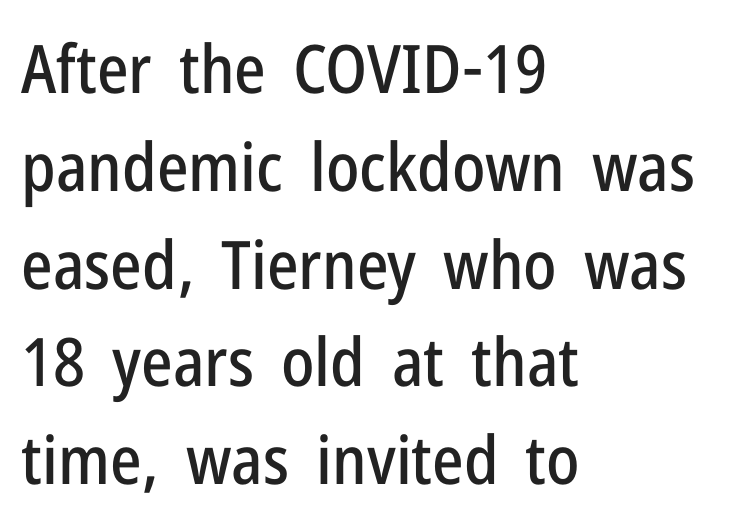
Unlike italic type, these characters show no tilt at all. Only glyphs here, with clear space below each row. The ragged edge is on the right, which tells us the setting is flush left. Inter-character spacing is left at the font's built-in metrics.
